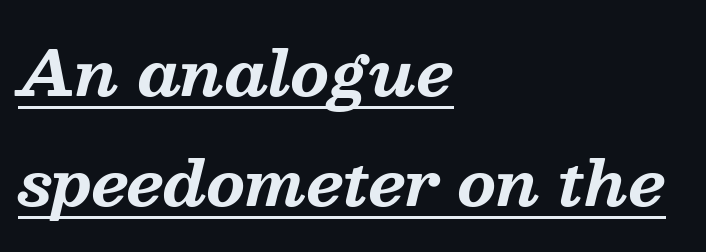
Q: Is the text bold? A: Yes.
Q: Is the text italic (slanted)? A: Yes, it leans right by about 13 degrees.
Q: Is the typeface a serif or a sans-serif typeface? A: Serif.
Q: Is the text underlined? A: Yes.
Q: How is the paragraph aligned? A: Left-aligned.
Q: Is the spacing between letters normal or unusually wide? A: Normal.
Q: Width (condensed, normal, or wide)? A: Normal.
Q: Stroke contrast? A: Medium.
Q: x-height? A: Medium.
Q: Monospaced? A: No.
